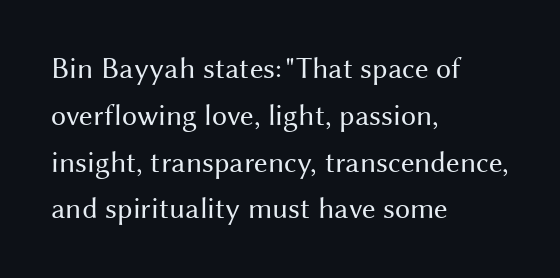
{"serif": "no", "italic": "no", "bold": "no", "weight": "regular", "width": "normal", "stroke_contrast": "medium", "x_height": "medium", "monospaced": "no", "underline": "no", "align": "left", "line_spacing": "normal", "line_spacing_ratio": 1.56, "letter_spacing": "normal", "letter_spacing_em": 0.0, "glyph_px": 30}
